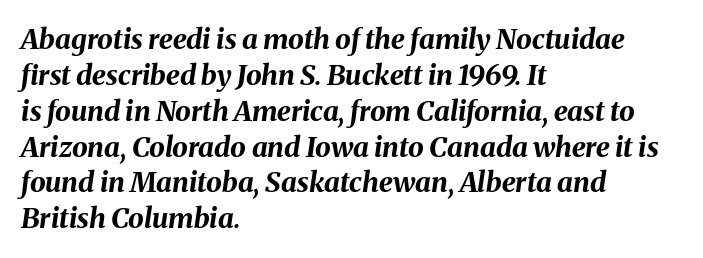
Baseline-to-baseline distance is the conventional proportion of letter height. Unmarked baselines from the first word to the last. Each glyph is drawn with heavy, bold strokes. Left-aligned paragraph, ragged on the right. The face used here has a pronounced slope to its letters.
